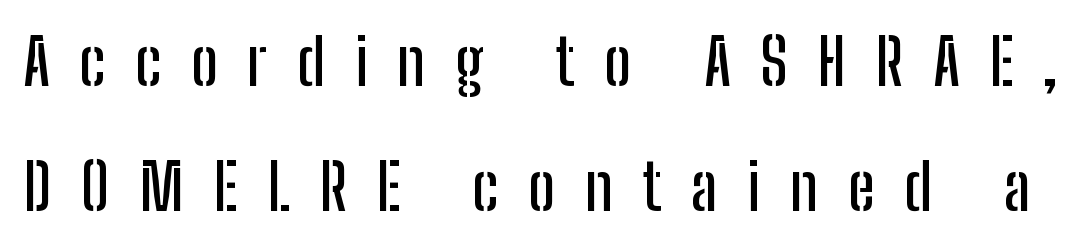
Q: Is the text italic (slanted)? A: No, it is upright.
Q: Is the typeface a serif or a sans-serif typeface? A: Sans-serif.
Q: Is the text underlined? A: No.
Q: Is the spacing between letters normal or unusually wide? A: Unusually wide.
Q: Is the spacing between lines tight, normal or loose? A: Loose.
Q: Width (condensed, normal, or wide)? A: Condensed.
Q: Stroke contrast? A: Low.
Q: x-height? A: Medium.
Q: Monospaced? A: No.
